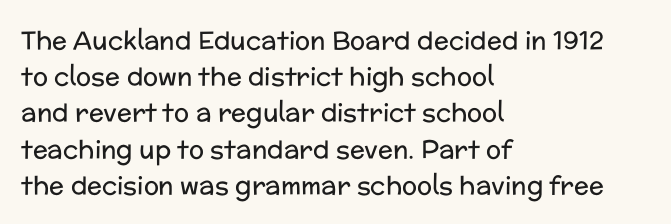
The cut favours lightness, reaching ordinary text weight at its darkest. Left-aligned paragraph, ragged on the right. There is no visible air inserted between adjacent glyphs. Has an underline been added? It has not. Upright lettering throughout. Leading matches the norm, producing a regular column.
